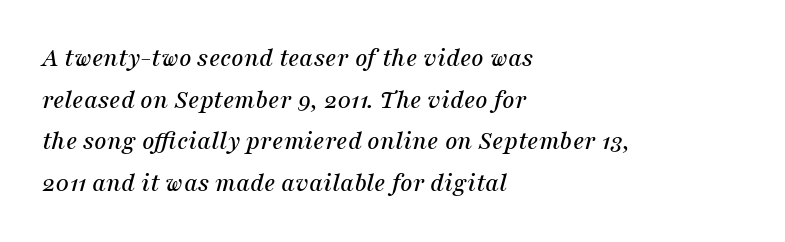
Q: Is the text italic (slanted)? A: Yes, it leans right by about 16 degrees.
Q: Is the text underlined? A: No.
Q: How is the paragraph aligned? A: Left-aligned.
Q: Is the spacing between letters normal or unusually wide? A: Normal.
Q: Is the spacing between lines tight, normal or loose? A: Normal.
